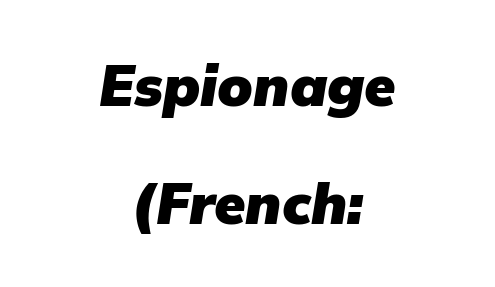
The image shows 57 px heavy type, italic (leaning right); set centered, loose line spacing (2.07x), normal letter spacing, not underlined; low stroke contrast and a medium x-height.
